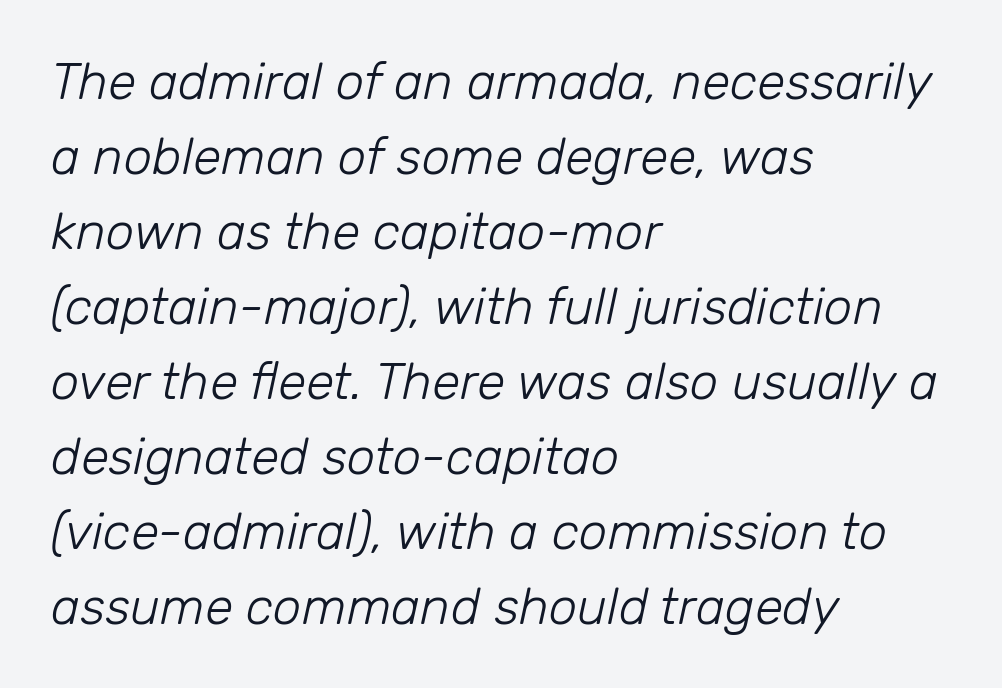
Plain, unruled lines of type. The leading is moderate, giving the passage an even texture. A typesetter would mark this as italic. Students, note that the glyphs here touch the page at normal intervals.
